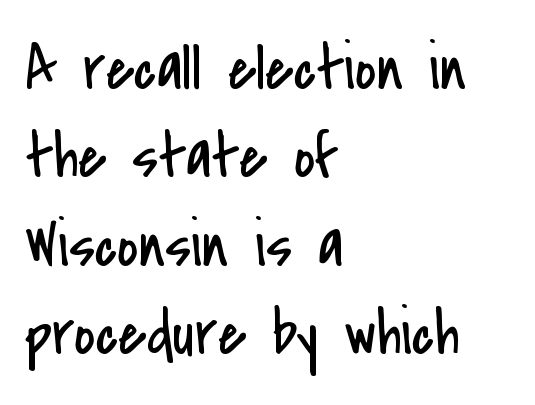
Q: Is the text bold? A: No.
Q: Is the text italic (slanted)? A: No, it is upright.
Q: Is the typeface a serif or a sans-serif typeface? A: Sans-serif.
Q: Is the text underlined? A: No.
Q: How is the paragraph aligned? A: Left-aligned.
Q: Is the spacing between letters normal or unusually wide? A: Normal.
Q: Is the spacing between lines tight, normal or loose? A: Normal.
Q: Width (condensed, normal, or wide)? A: Condensed.
Q: Stroke contrast? A: Low.
Q: x-height? A: Small.
Q: Monospaced? A: No.
